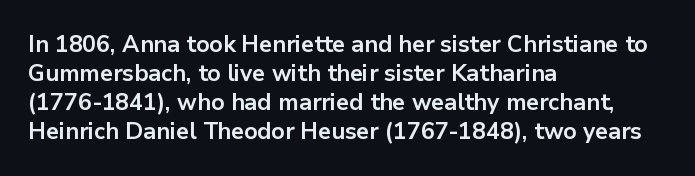
{"italic": "no", "bold": "yes", "underline": "no", "align": "left", "line_spacing": "normal", "line_spacing_ratio": 1.26, "letter_spacing": "normal", "letter_spacing_em": 0.0, "glyph_px": 23}
